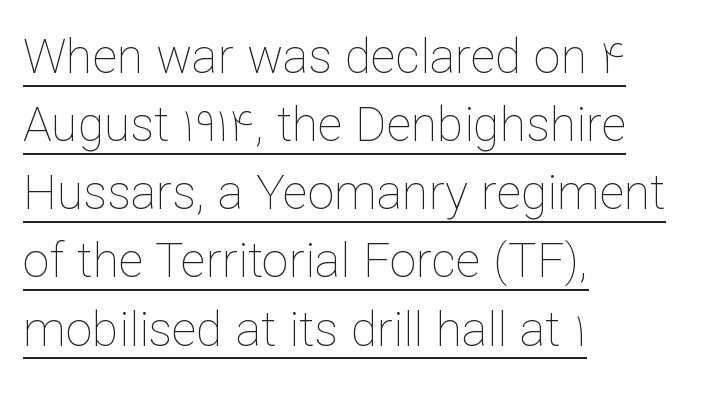
The image shows 48 px thin type, upright; set left-aligned, normal line spacing (1.42x), normal letter spacing, underlined; low stroke contrast and a medium x-height.
